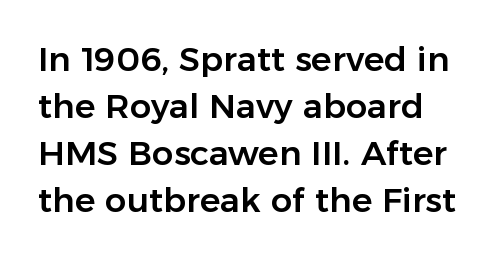
{"serif": "no", "italic": "no", "width": "normal", "stroke_contrast": "low", "x_height": "medium", "monospaced": "no", "underline": "no", "line_spacing": "normal", "line_spacing_ratio": 1.38, "letter_spacing": "normal", "letter_spacing_em": 0.0, "glyph_px": 34}
